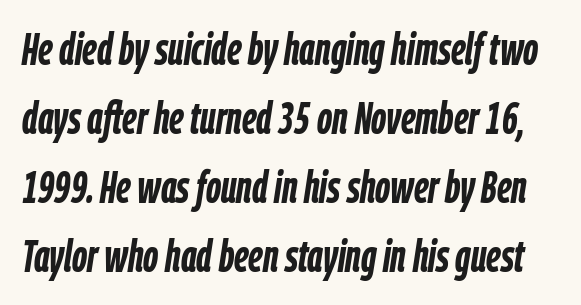
{"italic": "yes", "lean": "right", "slant_degrees": 9, "bold": "yes", "weight": "semibold", "width": "condensed", "stroke_contrast": "low", "x_height": "medium", "monospaced": "no", "underline": "no", "line_spacing": "normal", "line_spacing_ratio": 1.57, "letter_spacing": "normal", "letter_spacing_em": 0.0, "glyph_px": 44}
